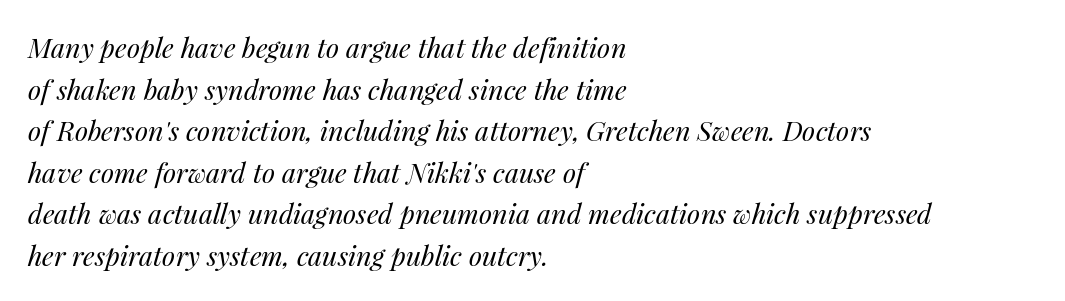
{"italic": "yes", "lean": "right", "slant_degrees": 14, "bold": "no", "underline": "no", "align": "left", "line_spacing": "normal", "line_spacing_ratio": 1.54, "letter_spacing": "normal", "letter_spacing_em": 0.0, "glyph_px": 27}
